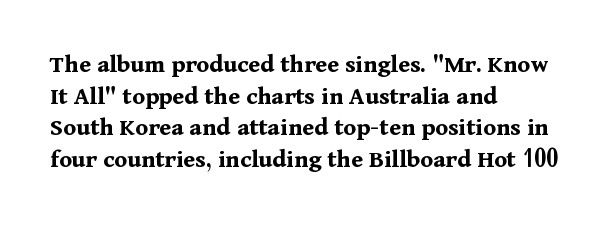
Q: Is the text bold? A: Yes.
Q: Is the text italic (slanted)? A: No, it is upright.
Q: Is the text underlined? A: No.
Q: How is the paragraph aligned? A: Left-aligned.
Q: Is the spacing between letters normal or unusually wide? A: Normal.
